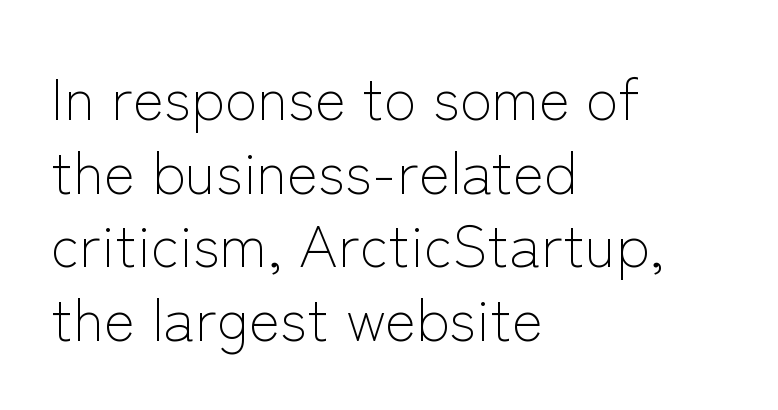
{"serif": "no", "italic": "no", "bold": "no", "weight": "light", "width": "normal", "stroke_contrast": "low", "x_height": "medium", "monospaced": "no", "underline": "no", "align": "left", "line_spacing": "normal", "line_spacing_ratio": 1.25, "letter_spacing": "normal", "letter_spacing_em": 0.0, "glyph_px": 59}
